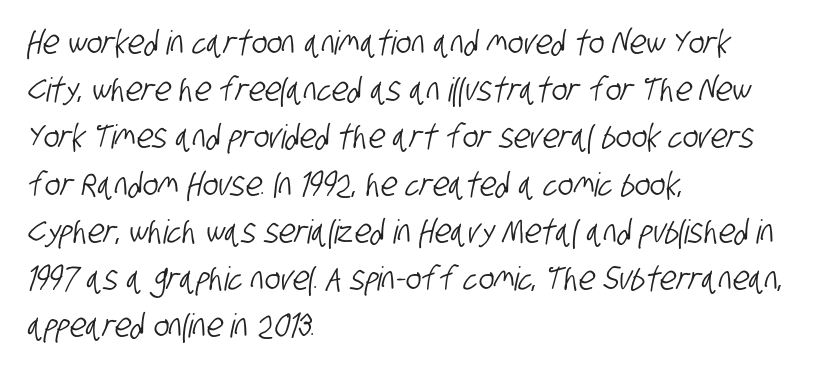
{"serif": "no", "width": "condensed", "stroke_contrast": "low", "x_height": "large", "monospaced": "no", "underline": "no", "align": "left", "line_spacing": "normal", "line_spacing_ratio": 1.43, "letter_spacing": "normal", "letter_spacing_em": 0.0, "glyph_px": 33}
